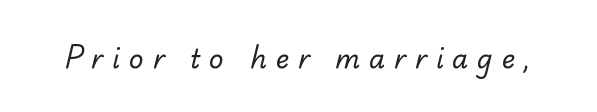
{"bold": "no", "underline": "no", "letter_spacing": "wide", "letter_spacing_em": 0.34, "glyph_px": 26}
